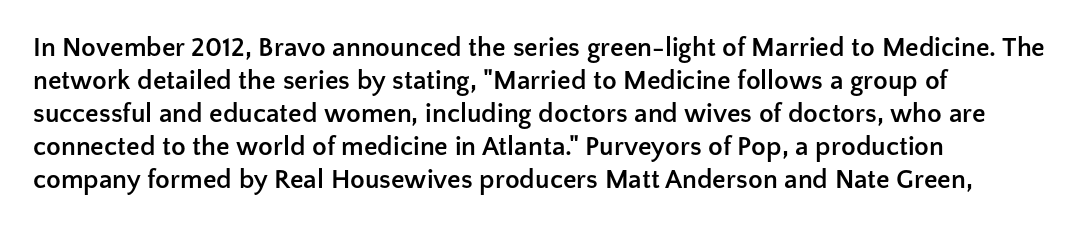
Q: Is the text bold? A: Yes.
Q: Is the text italic (slanted)? A: No, it is upright.
Q: Is the text underlined? A: No.
Q: How is the paragraph aligned? A: Left-aligned.
Q: Is the spacing between letters normal or unusually wide? A: Normal.
